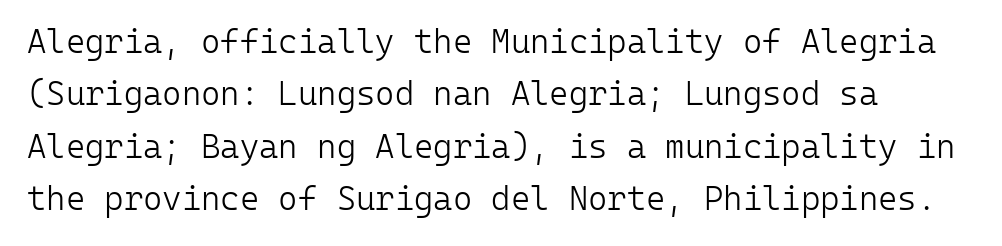
Q: Is the text bold? A: No.
Q: Is the text italic (slanted)? A: No, it is upright.
Q: Is the typeface a serif or a sans-serif typeface? A: Sans-serif.
Q: Is the text underlined? A: No.
Q: How is the paragraph aligned? A: Left-aligned.
Q: Is the spacing between letters normal or unusually wide? A: Normal.
Q: Is the spacing between lines tight, normal or loose? A: Normal.
Q: Width (condensed, normal, or wide)? A: Normal.
Q: Stroke contrast? A: Low.
Q: x-height? A: Medium.
Q: Monospaced? A: Yes.
